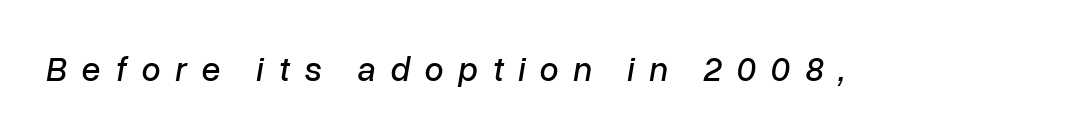
A typesetter would call this proportional, since set widths differ per character. Bare-footed words on every line. In terms of letterspacing, this is a distinctly airy, spread setting. The glyphs look as if they've been sheared to an angle.
